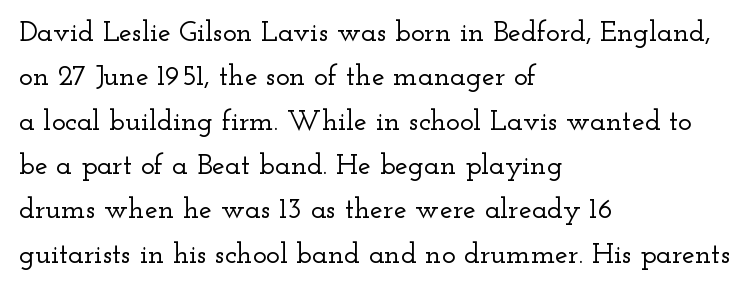
The image shows 29 px wide serif type, upright; set left-aligned, normal line spacing (1.53x), normal letter spacing, not underlined; low stroke contrast and a small x-height.
